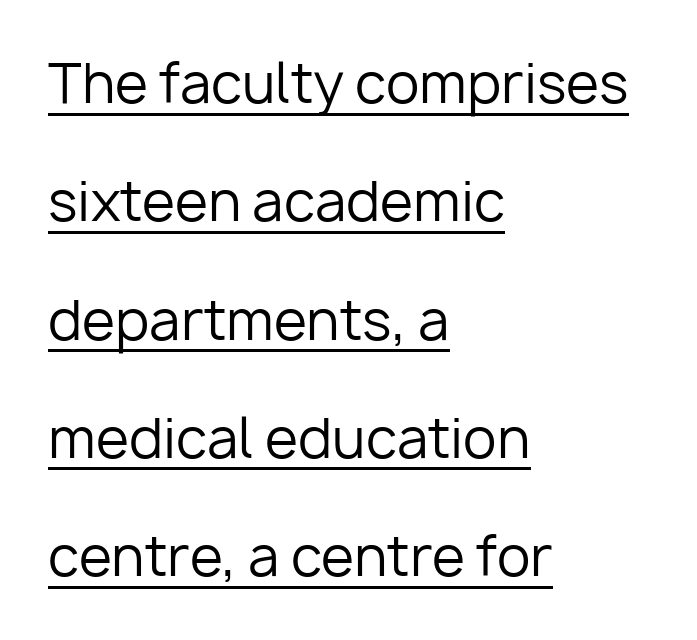
Q: Is the text bold? A: No.
Q: Is the text italic (slanted)? A: No, it is upright.
Q: Is the typeface a serif or a sans-serif typeface? A: Sans-serif.
Q: Is the text underlined? A: Yes.
Q: How is the paragraph aligned? A: Left-aligned.
Q: Is the spacing between letters normal or unusually wide? A: Normal.
Q: Is the spacing between lines tight, normal or loose? A: Loose.
Q: Width (condensed, normal, or wide)? A: Normal.
Q: Stroke contrast? A: Low.
Q: x-height? A: Medium.
Q: Monospaced? A: No.
